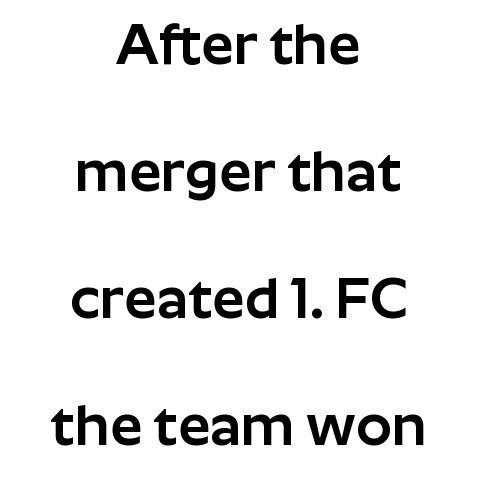
The image shows 57 px sans-serif type, upright; set centered, loose line spacing (2.23x), normal letter spacing, not underlined; low stroke contrast and a medium x-height.
